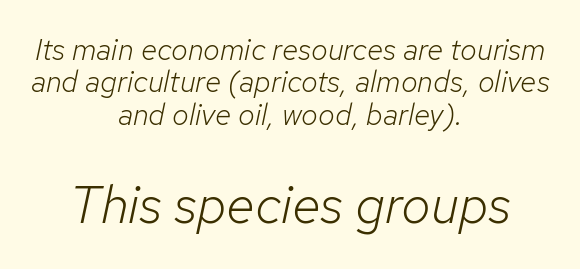
{"italic": "yes", "lean": "right", "slant_degrees": 12, "bold": "no", "weight": "light", "width": "normal", "stroke_contrast": "low", "x_height": "medium", "monospaced": "no", "underline": "no", "align": "center", "line_spacing": "tight", "line_spacing_ratio": 1.08, "letter_spacing": "normal", "letter_spacing_em": 0.0, "larger_block": "second", "size_ratio": 1.77, "glyph_px": 53}
